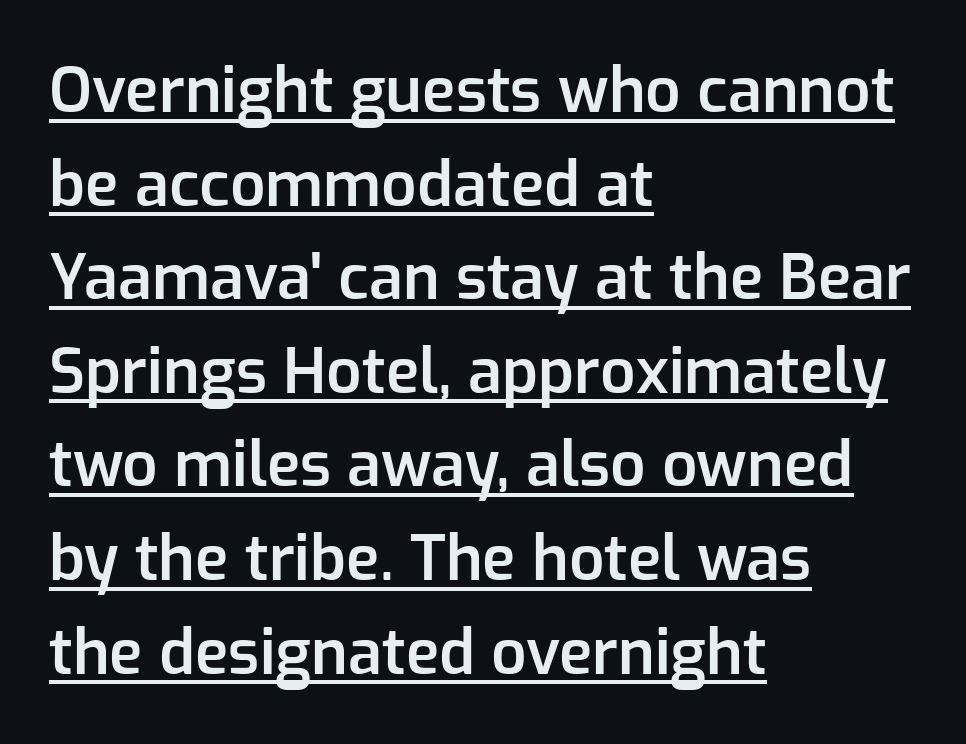
{"serif": "no", "italic": "no", "bold": "semi", "weight": "semibold", "width": "normal", "stroke_contrast": "low", "x_height": "medium", "monospaced": "no", "underline": "yes", "align": "left", "line_spacing": "normal", "line_spacing_ratio": 1.51, "letter_spacing": "normal", "letter_spacing_em": 0.0, "glyph_px": 62}
